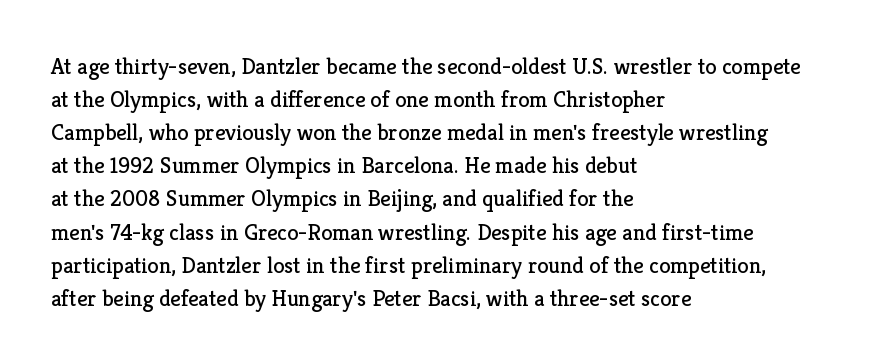
Q: Is the text bold? A: No.
Q: Is the text italic (slanted)? A: No, it is upright.
Q: Is the text underlined? A: No.
Q: How is the paragraph aligned? A: Left-aligned.
Q: Is the spacing between letters normal or unusually wide? A: Normal.
Q: Is the spacing between lines tight, normal or loose? A: Normal.
